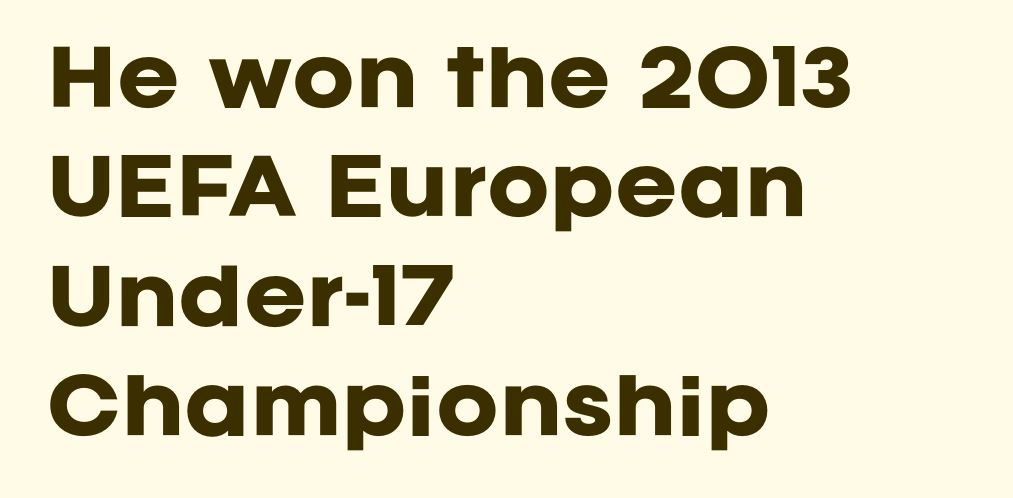
{"serif": "no", "italic": "no", "bold": "yes", "weight": "heavy", "width": "normal", "stroke_contrast": "low", "x_height": "large", "monospaced": "no", "underline": "no", "align": "left", "line_spacing": "normal", "line_spacing_ratio": 1.46, "letter_spacing": "normal", "letter_spacing_em": 0.0, "glyph_px": 75}
